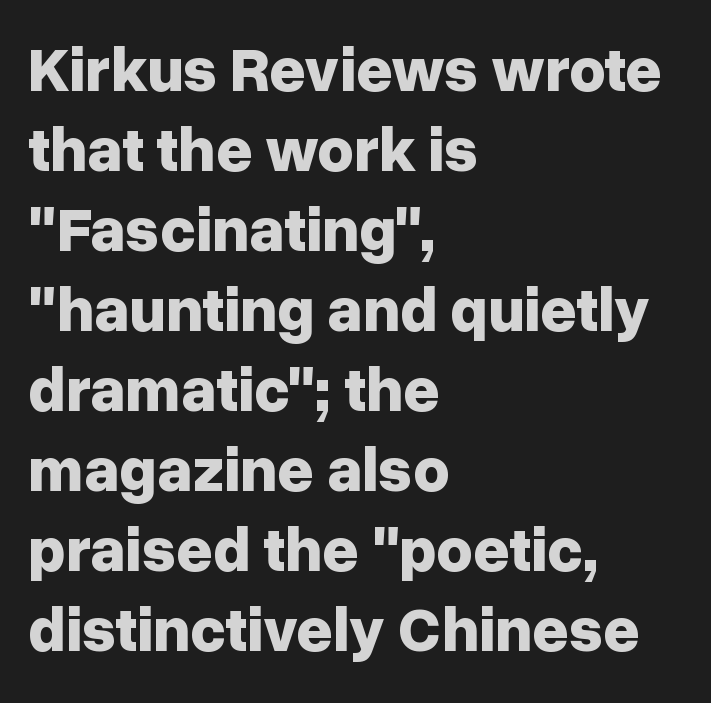
Character widths vary here, with narrow letters taking less room than wide ones. The area under the type is left untouched. Check where the strokes stop: nothing finishes them off — pure sans. Ordinary non-slanted type is in use.
